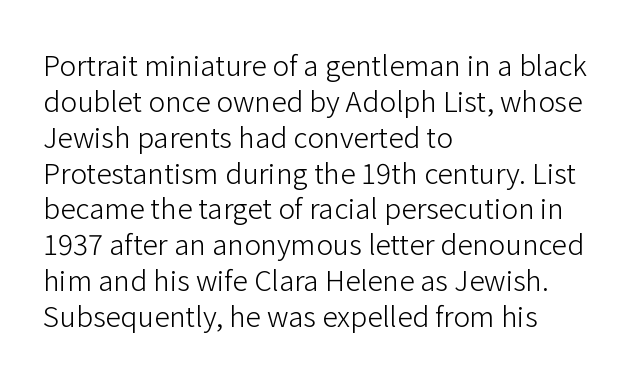
{"serif": "no", "italic": "no", "bold": "no", "weight": "light", "width": "normal", "stroke_contrast": "low", "x_height": "medium", "monospaced": "no", "underline": "no", "align": "left", "line_spacing": "normal", "line_spacing_ratio": 1.28, "letter_spacing": "normal", "letter_spacing_em": 0.0, "glyph_px": 28}
